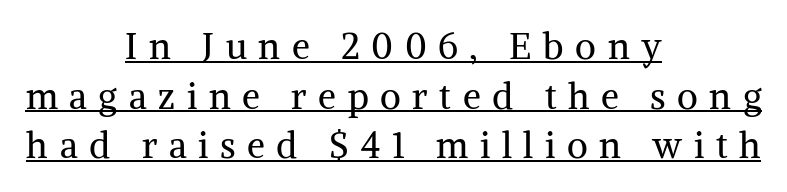
Character widths vary here, with narrow letters taking less room than wide ones. Does the type have serifs? Yes, each stem ends in a small foot. Is there much room between lines? A standard amount, neither cramped nor airy. The characters are drawn with everyday or finer stroke widths. Somebody hit Ctrl+U on this one — the words are underlined. Observe the wide spacing: letters keep a clear distance from each other.
